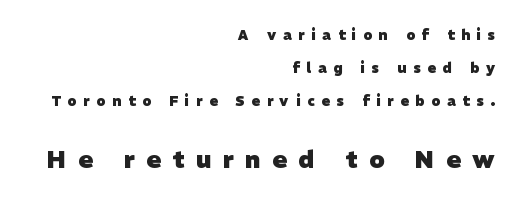
The image shows 24 px bold type; set right-aligned, loose line spacing (2.36x), unusually wide letter spacing (+0.49 em), not underlined; the second (bottom) block is 1.71x larger.
